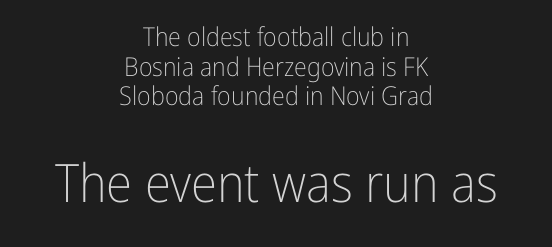
{"serif": "no", "italic": "no", "bold": "no", "weight": "light", "width": "condensed", "stroke_contrast": "low", "x_height": "medium", "monospaced": "no", "underline": "no", "align": "center", "line_spacing": "tight", "line_spacing_ratio": 1.14, "letter_spacing": "normal", "letter_spacing_em": 0.0, "larger_block": "second", "size_ratio": 2.04, "glyph_px": 53}
